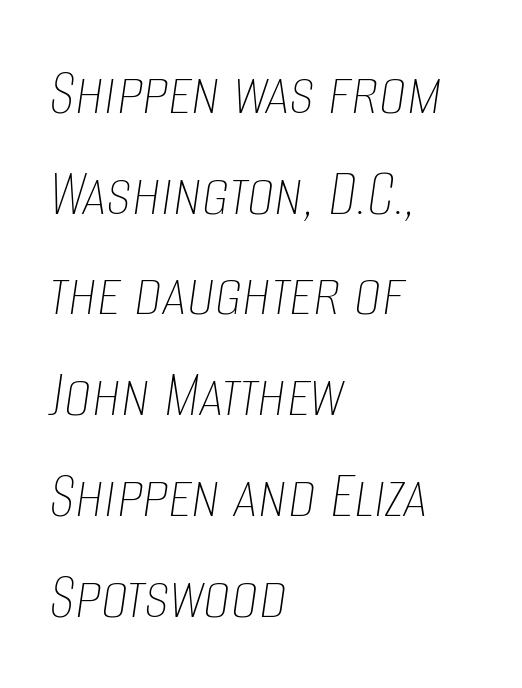
Proportional: the letters do not fall into vertical columns. This rendering uses left alignment, leaving the right contour irregular. Characters follow at the spacing the type designer built in. In terms of posture, this sample is oblique.
